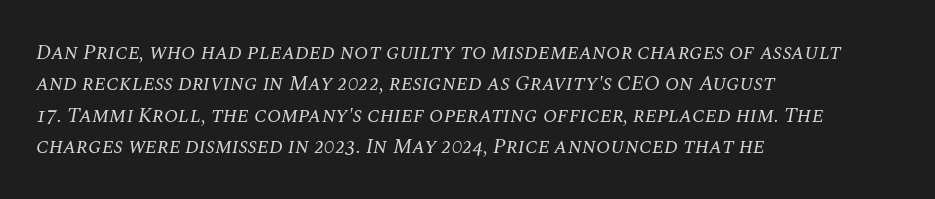
Q: Is the text bold? A: No.
Q: Is the text italic (slanted)? A: Yes, it leans right by about 10 degrees.
Q: Is the text underlined? A: No.
Q: How is the paragraph aligned? A: Left-aligned.
Q: Is the spacing between letters normal or unusually wide? A: Normal.
Q: Is the spacing between lines tight, normal or loose? A: Normal.
